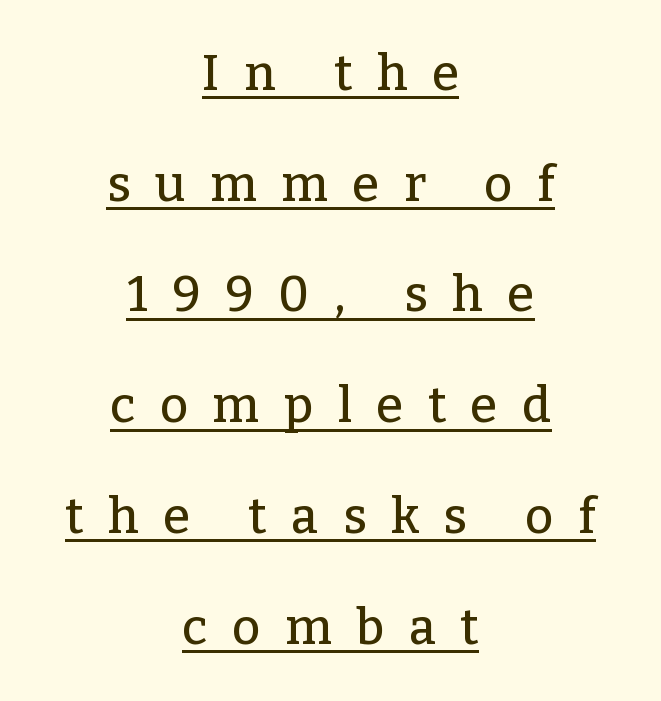
Q: Is the text italic (slanted)? A: No, it is upright.
Q: Is the typeface a serif or a sans-serif typeface? A: Serif.
Q: Is the text underlined? A: Yes.
Q: How is the paragraph aligned? A: Centered.
Q: Is the spacing between letters normal or unusually wide? A: Unusually wide.
Q: Is the spacing between lines tight, normal or loose? A: Loose.
Q: Width (condensed, normal, or wide)? A: Normal.
Q: Stroke contrast? A: Low.
Q: x-height? A: Medium.
Q: Monospaced? A: No.
